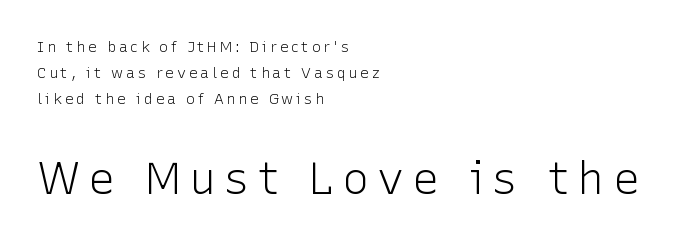
The passage is arranged the way most books set body copy — flush left. Each letter keeps its own natural width here, so spacing adapts to shape. Underline: absent. The following chunk of copy outweighs the initial chunk in type size. Think standard paragraph weight, or any step lighter than that.
